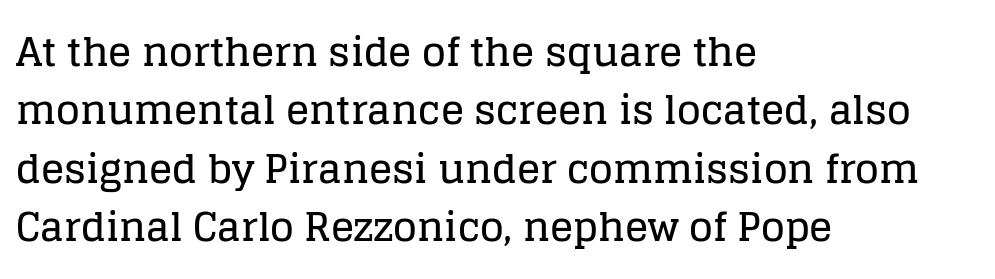
Only glyphs here, with clear space below each row. The face used here is proportionally spaced, like ordinary book or web type. The face used here is rendered with its standard letterfit. Notice how descenders clear the ascenders below comfortably — that's standard leading. Every row of glyphs begins at an identical x-position on the left.
